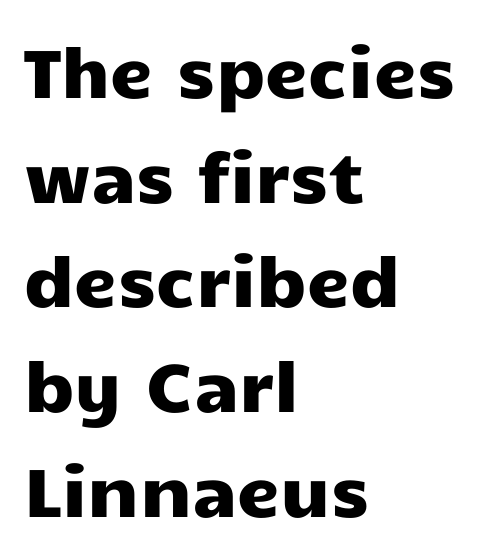
Q: Is the text italic (slanted)? A: No, it is upright.
Q: Is the typeface a serif or a sans-serif typeface? A: Sans-serif.
Q: Is the text underlined? A: No.
Q: How is the paragraph aligned? A: Left-aligned.
Q: Is the spacing between letters normal or unusually wide? A: Normal.
Q: Is the spacing between lines tight, normal or loose? A: Normal.
Q: Width (condensed, normal, or wide)? A: Wide.
Q: Stroke contrast? A: Low.
Q: x-height? A: Medium.
Q: Monospaced? A: No.
